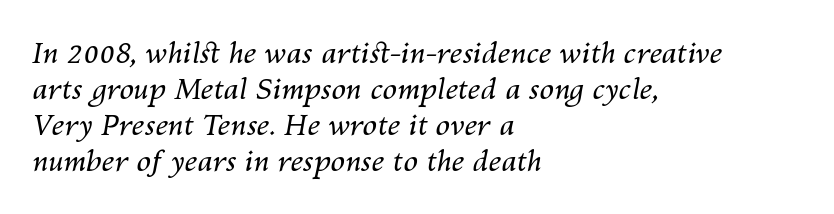
The image shows 29 px regular-weight type, italic (leaning right); set left-aligned, line spacing 1.24x, normal letter spacing, not underlined; medium stroke contrast and a medium x-height.
